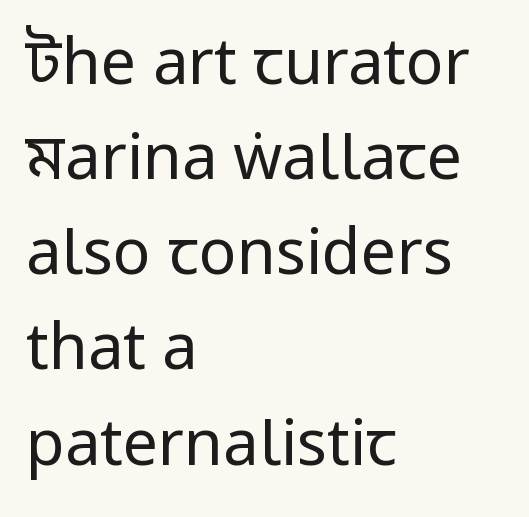
A typesetter would call this proportional, since set widths differ per character. The gaps between neighbouring characters are ordinary and unremarkable. The passage is arranged the way most books set body copy — flush left. Leading matches the norm, producing a regular column. The foot of each line stays bare and open. The font is comparable to plain body text, perhaps lighter.
